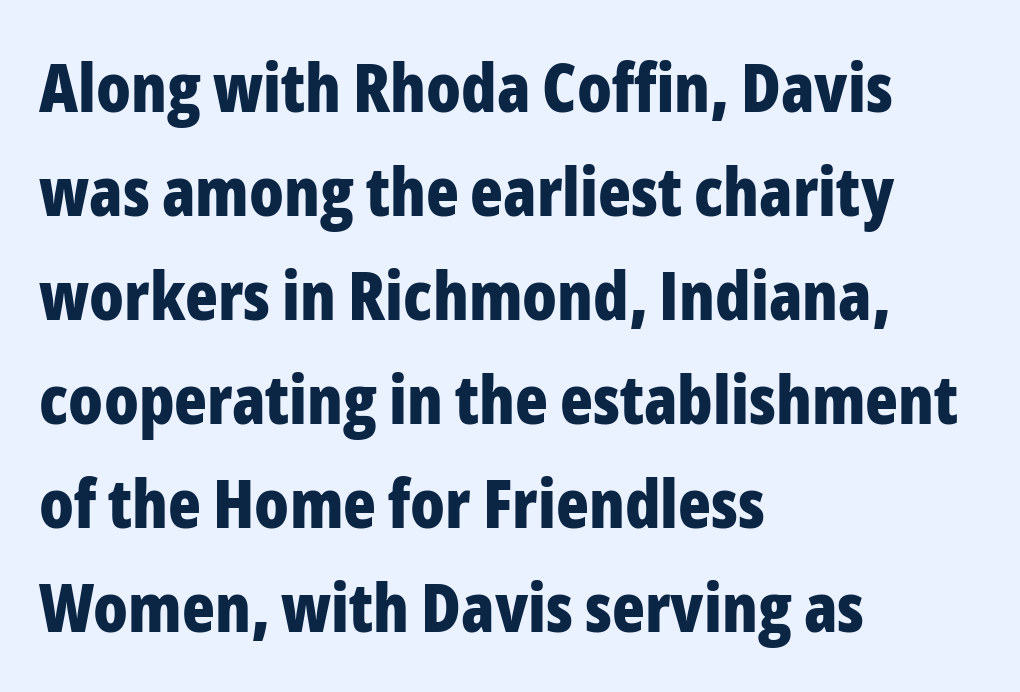
Q: Is the text bold? A: Yes.
Q: Is the text italic (slanted)? A: No, it is upright.
Q: Is the typeface a serif or a sans-serif typeface? A: Sans-serif.
Q: Is the text underlined? A: No.
Q: How is the paragraph aligned? A: Left-aligned.
Q: Is the spacing between letters normal or unusually wide? A: Normal.
Q: Is the spacing between lines tight, normal or loose? A: Normal.
Q: Width (condensed, normal, or wide)? A: Condensed.
Q: Stroke contrast? A: Low.
Q: x-height? A: Medium.
Q: Monospaced? A: No.
